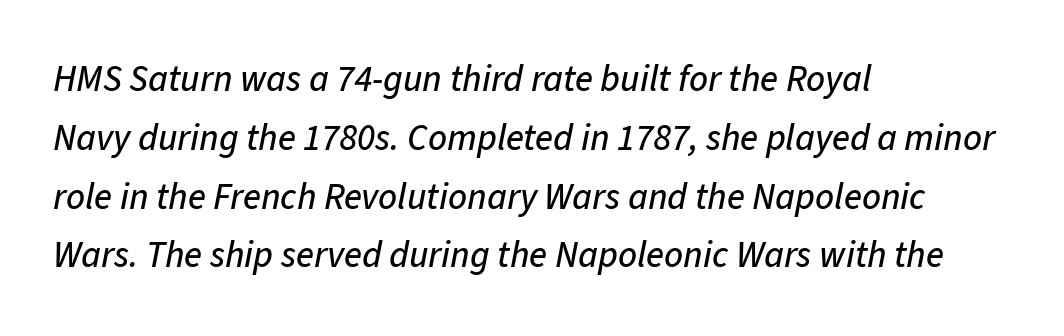
The image shows 37 px text type, italic (leaning right); set left-aligned, normal line spacing (1.59x), normal letter spacing, not underlined; low stroke contrast and a medium x-height.
